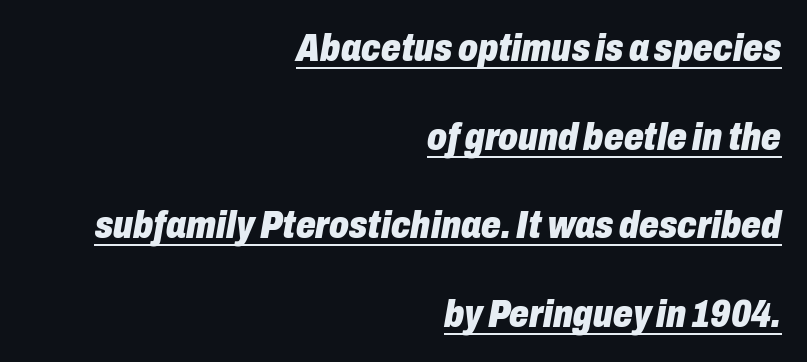
{"italic": "yes", "lean": "right", "slant_degrees": 10, "bold": "yes", "weight": "heavy", "width": "condensed", "stroke_contrast": "low", "x_height": "medium", "monospaced": "no", "underline": "yes", "align": "right", "line_spacing": "loose", "line_spacing_ratio": 2.27, "letter_spacing": "normal", "letter_spacing_em": 0.0, "glyph_px": 39}
